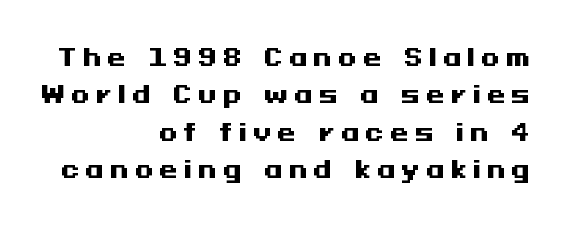
The type sits square on the baseline with zero lean. Does extra space separate the letters? Yes, quite a lot of it. Words float on clear page, feet unadorned. Emphasis by weight is at full strength: bold.
